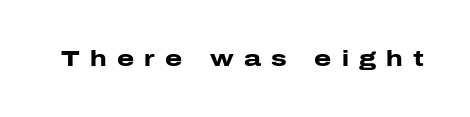
The image shows 22 px bold type, upright; set unusually wide letter spacing (+0.47 em), not underlined.
